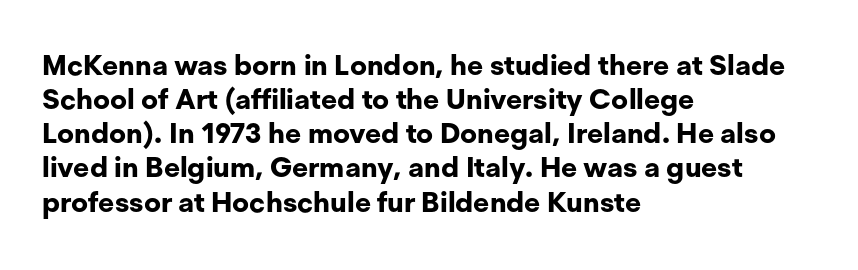
The image shows 28 px bold sans-serif type, upright; set left-aligned, line spacing 1.22x, normal letter spacing, not underlined; low stroke contrast and a medium x-height.
